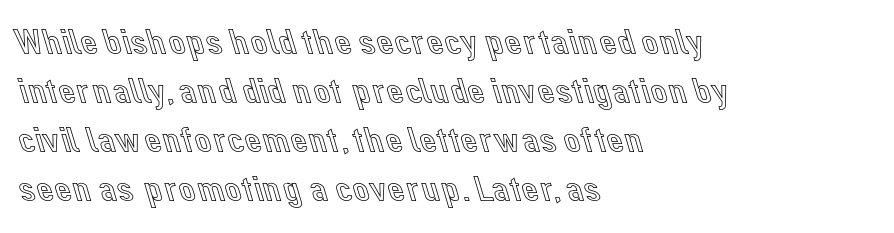
The image shows 38 px text type; set left-aligned, normal line spacing (1.29x), normal letter spacing, not underlined; a medium x-height.
